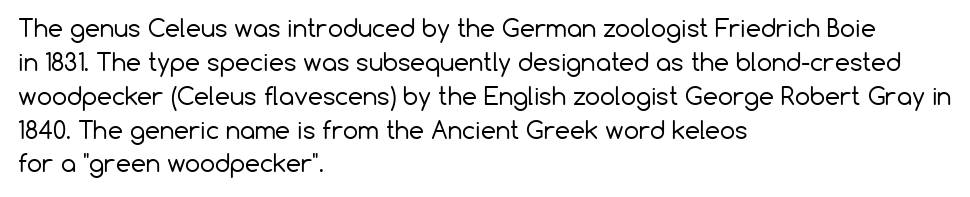
Q: Is the text bold? A: No.
Q: Is the text italic (slanted)? A: No, it is upright.
Q: Is the text underlined? A: No.
Q: How is the paragraph aligned? A: Left-aligned.
Q: Is the spacing between letters normal or unusually wide? A: Normal.
Q: Is the spacing between lines tight, normal or loose? A: Normal.
